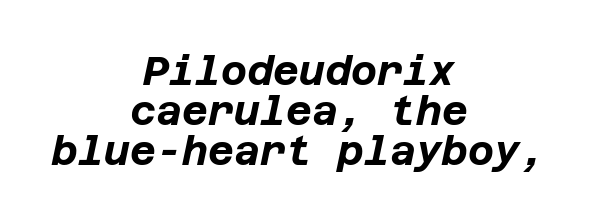
Q: Is the text bold? A: Yes.
Q: Is the text italic (slanted)? A: Yes, it leans right by about 12 degrees.
Q: Is the text underlined? A: No.
Q: How is the paragraph aligned? A: Centered.
Q: Is the spacing between letters normal or unusually wide? A: Normal.
Q: Is the spacing between lines tight, normal or loose? A: Tight.
Q: Width (condensed, normal, or wide)? A: Normal.
Q: Stroke contrast? A: Low.
Q: x-height? A: Large.
